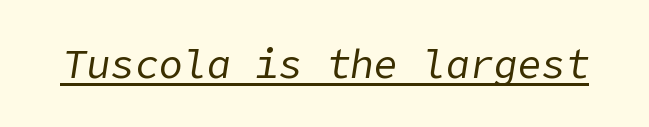
The image shows 40 px regular-weight type, italic (leaning right); set normal letter spacing, underlined; low stroke contrast and a medium x-height.
